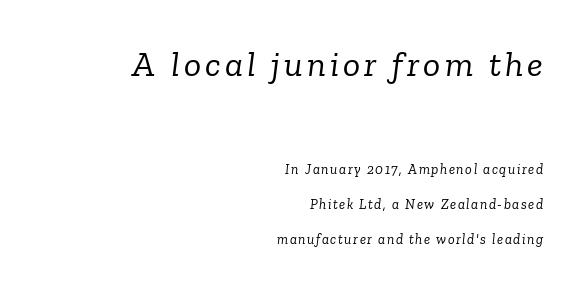
The image shows 36 px light serif type, italic (leaning right); set right-aligned, loose line spacing (2.48x), not underlined; the first (top) block is 2.57x larger; low stroke contrast and a medium x-height.
